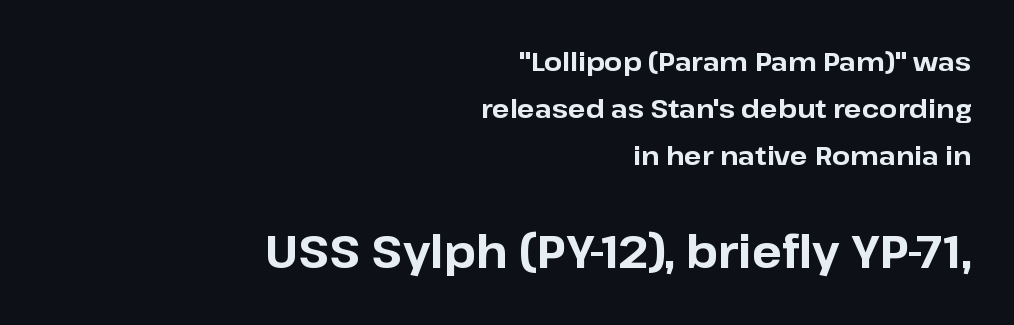
The image shows 45 px bold sans-serif type, upright; set right-aligned, line spacing 1.8x, normal letter spacing, not underlined; the second (bottom) block is 1.73x larger; low stroke contrast and a medium x-height.
